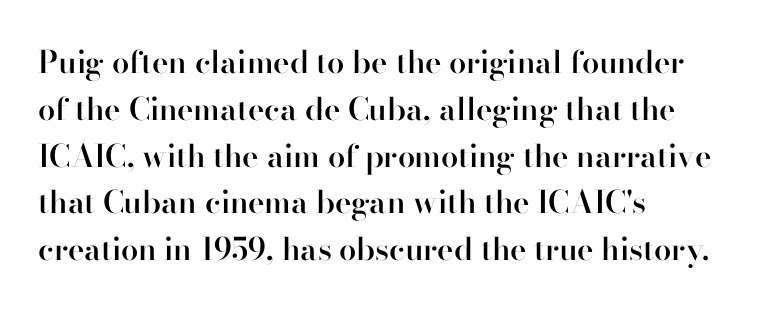
Q: Is the text bold? A: Semi-bold.
Q: Is the text italic (slanted)? A: No, it is upright.
Q: Is the typeface a serif or a sans-serif typeface? A: Serif.
Q: Is the text underlined? A: No.
Q: How is the paragraph aligned? A: Left-aligned.
Q: Is the spacing between letters normal or unusually wide? A: Normal.
Q: Is the spacing between lines tight, normal or loose? A: Normal.
Q: Width (condensed, normal, or wide)? A: Normal.
Q: Stroke contrast? A: High.
Q: x-height? A: Small.
Q: Monospaced? A: No.
